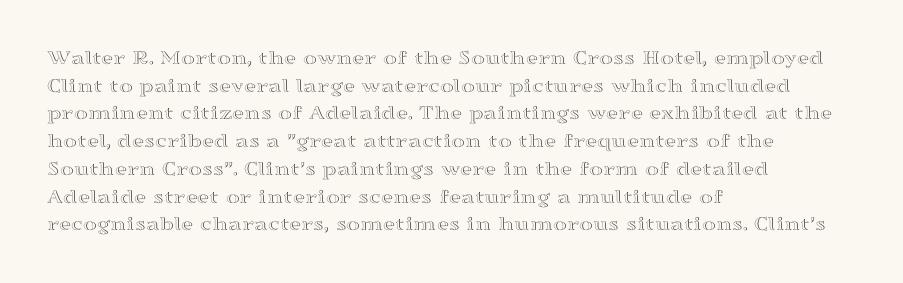
The image shows 21 px text type, upright; set left-aligned, normal line spacing (1.32x), normal letter spacing, not underlined.
